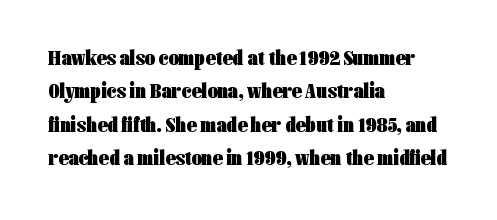
The strip under each line holds only bare page. Between one letter and the next there's only the usual sliver of space. Is there any slant? The stems are plumb. Plenty of ink on the page — the face is bold. Leading matches the norm, producing a regular column.
